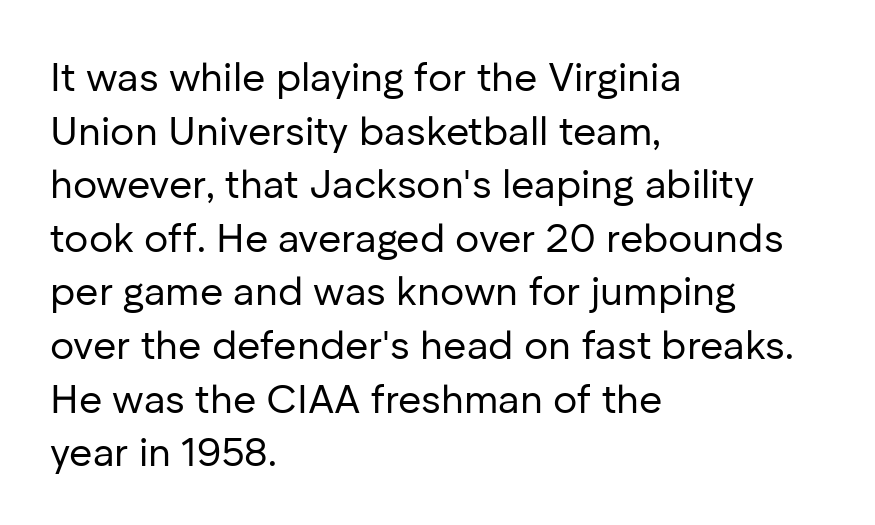
{"serif": "no", "italic": "no", "bold": "no", "weight": "regular", "width": "normal", "stroke_contrast": "low", "x_height": "medium", "monospaced": "no", "underline": "no", "align": "left", "line_spacing": "normal", "line_spacing_ratio": 1.34, "letter_spacing": "normal", "letter_spacing_em": 0.0, "glyph_px": 40}
